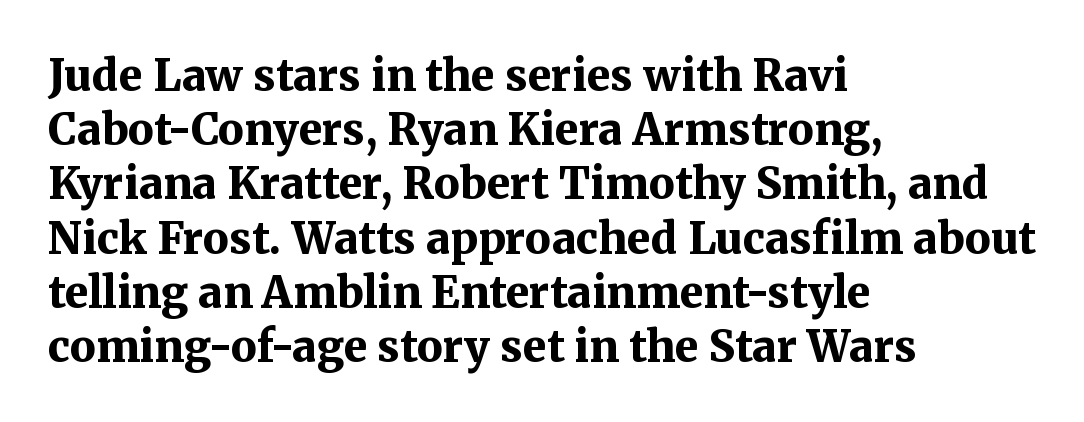
The letters are bold, with thick, heavy strokes. Quick note: not italic, upright. Compared with a centered layout, this one pins lines to the left instead. Vertically, the passage feels balanced, rows spaced as you'd expect. This sample uses plain, unmodified letter spacing.
